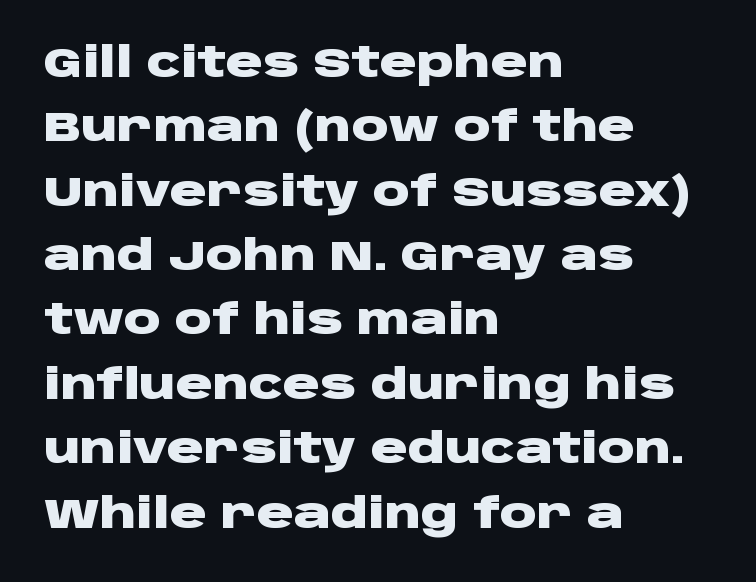
The image shows 41 px heavy, wide sans-serif type, upright; set left-aligned, normal line spacing (1.57x), normal letter spacing, not underlined; low stroke contrast and a large x-height.
